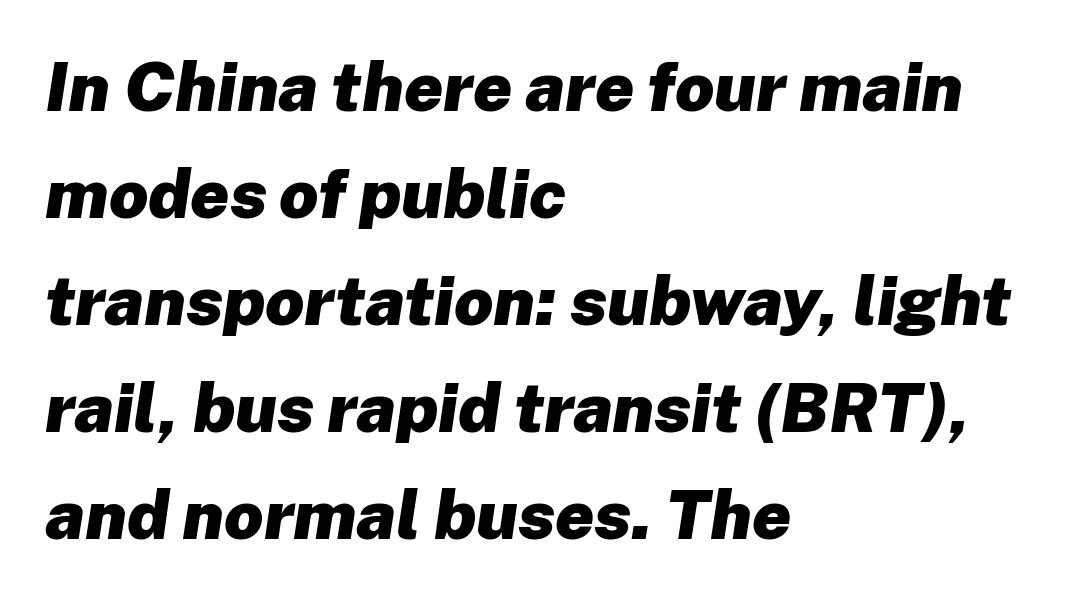
{"italic": "yes", "lean": "right", "slant_degrees": 8, "bold": "yes", "weight": "heavy", "width": "normal", "stroke_contrast": "low", "x_height": "medium", "monospaced": "no", "underline": "no", "align": "left", "line_spacing": "normal", "line_spacing_ratio": 1.55, "letter_spacing": "normal", "letter_spacing_em": 0.0, "glyph_px": 69}
